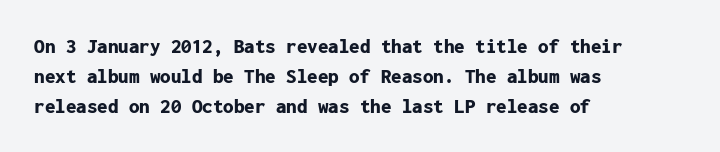
The image shows 21 px bold type, upright; set left-aligned, normal line spacing (1.43x), normal letter spacing, not underlined.
